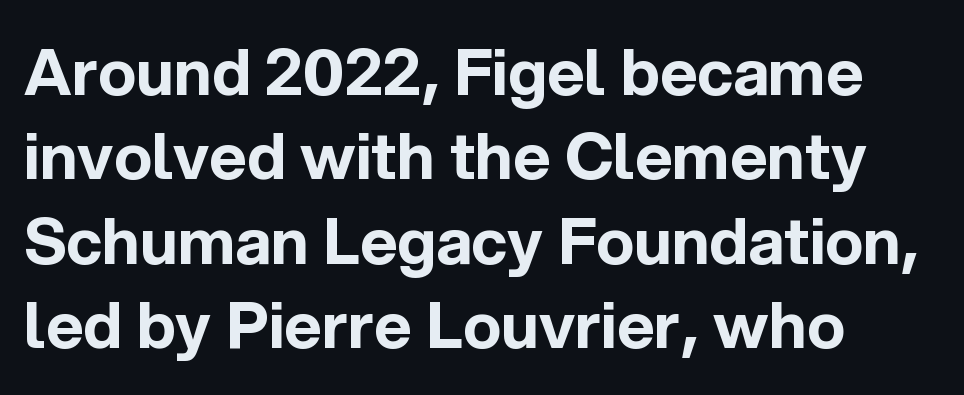
Q: Is the text bold? A: Yes.
Q: Is the text italic (slanted)? A: No, it is upright.
Q: Is the typeface a serif or a sans-serif typeface? A: Sans-serif.
Q: Is the text underlined? A: No.
Q: How is the paragraph aligned? A: Left-aligned.
Q: Is the spacing between letters normal or unusually wide? A: Normal.
Q: Is the spacing between lines tight, normal or loose? A: Normal.
Q: Width (condensed, normal, or wide)? A: Normal.
Q: x-height? A: Medium.
Q: Monospaced? A: No.
